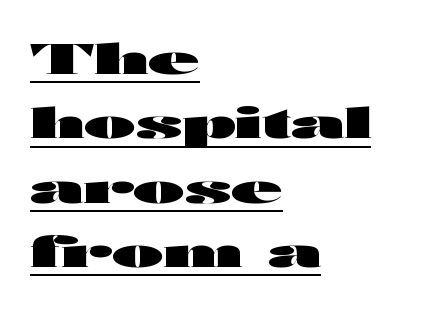
The glyphs are accompanied by a horizontal stroke just below them. This is roman type, the default non-slanted kind. How would I describe the line gaps? Plain and ordinary. Words appear dense and cohesive because spacing is normal.
